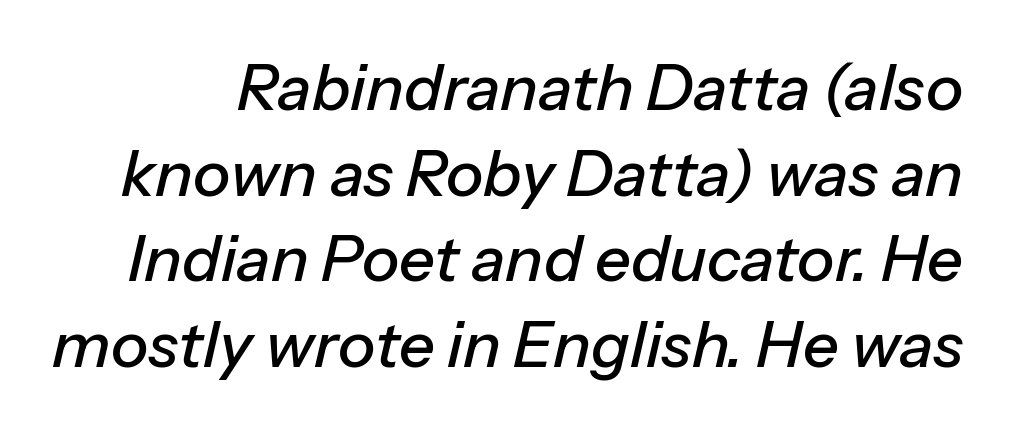
The image shows 63 px text type, italic (leaning right); set normal line spacing (1.36x), normal letter spacing, not underlined; low stroke contrast and a medium x-height.
